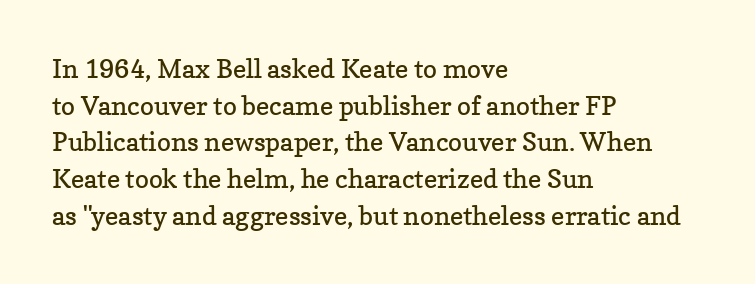
Q: Is the text bold? A: No.
Q: Is the text italic (slanted)? A: No, it is upright.
Q: Is the text underlined? A: No.
Q: How is the paragraph aligned? A: Left-aligned.
Q: Is the spacing between letters normal or unusually wide? A: Normal.
Q: Is the spacing between lines tight, normal or loose? A: Normal.
